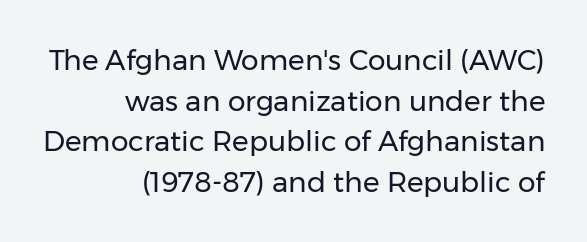
The image shows 28 px regular-weight sans-serif type, upright; set right-aligned, normal line spacing (1.45x), normal letter spacing, not underlined; low stroke contrast and a medium x-height.
